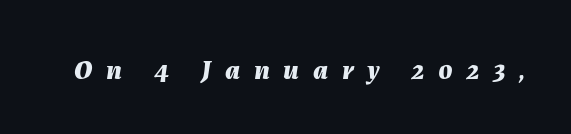
{"italic": "yes", "lean": "right", "slant_degrees": 7, "bold": "yes", "weight": "bold", "width": "normal", "stroke_contrast": "medium", "x_height": "medium", "monospaced": "no", "underline": "no", "letter_spacing": "wide", "letter_spacing_em": 0.48, "glyph_px": 28}
